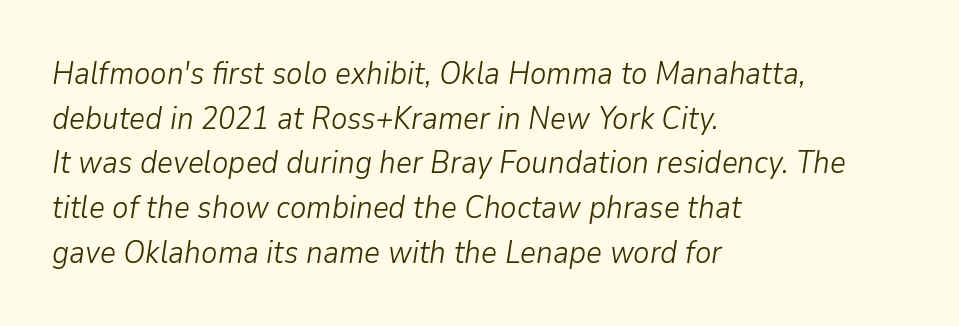
Short note: letters normally spaced. The face used here is proportionally spaced, like ordinary book or web type. Plain, unruled lines of type. Is this a heavy cut? Hardly; it is regular or lighter. Students, observe: this is what conventionally led text looks like.
